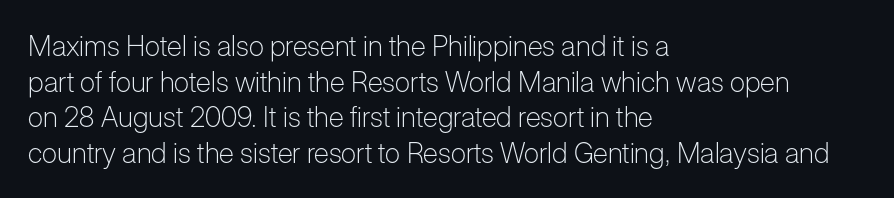
The image shows 28 px light sans-serif type, upright; set left-aligned, normal line spacing (1.27x), normal letter spacing, not underlined; low stroke contrast and a medium x-height.
